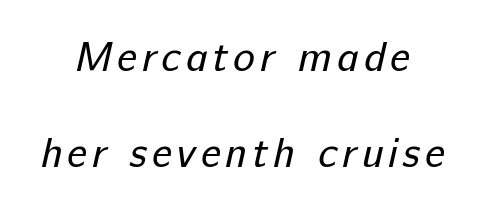
Decoration check: the copy has no underline. Leftover space on each line is divided equally before and after the words. What's the leading like? Stretched, with rows far apart. The face used here is proportionally spaced, like ordinary book or web type.
